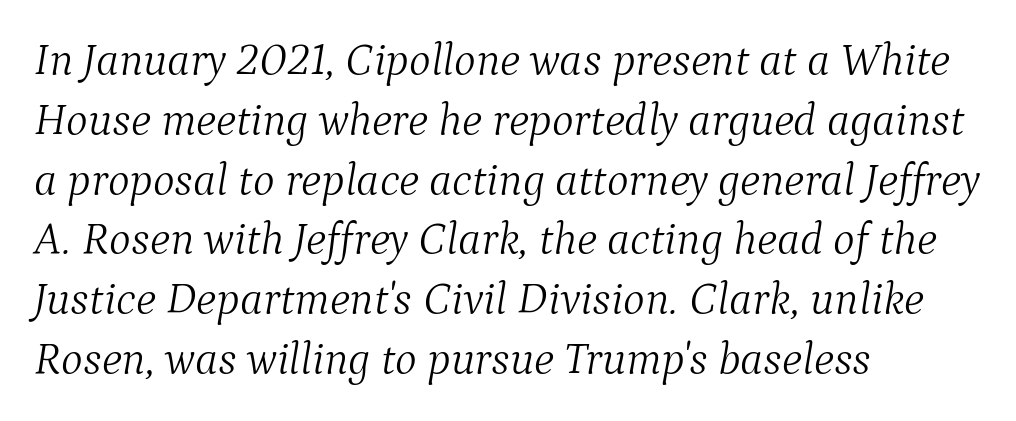
Q: Is the text bold? A: No.
Q: Is the text italic (slanted)? A: Yes, it leans right by about 9 degrees.
Q: Is the typeface a serif or a sans-serif typeface? A: Serif.
Q: Is the text underlined? A: No.
Q: How is the paragraph aligned? A: Left-aligned.
Q: Is the spacing between letters normal or unusually wide? A: Normal.
Q: Is the spacing between lines tight, normal or loose? A: Normal.
Q: Width (condensed, normal, or wide)? A: Normal.
Q: Stroke contrast? A: Medium.
Q: x-height? A: Medium.
Q: Monospaced? A: No.
